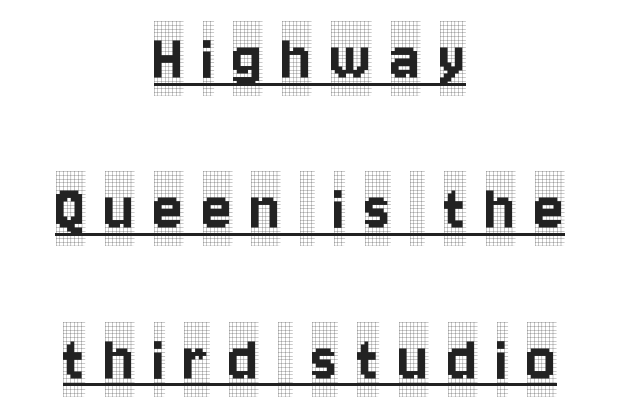
The image shows 69 px condensed serif type, upright; set centered, loose line spacing (2.18x), unusually wide letter spacing (+0.28 em), underlined; a large x-height.
